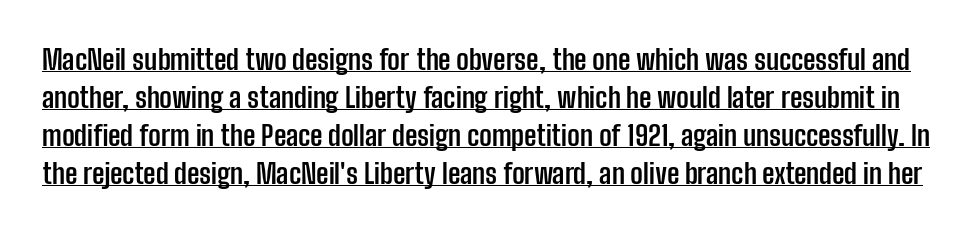
The face used here is a sans, in the tradition of grotesques and geometrics. Spacing verdict: proportional, widths tailored to each character. The rendered words wear a rule along their underside. These lines carry a lot of weight — the face is fully bold. The typography opts for an upright posture over an oblique one.
